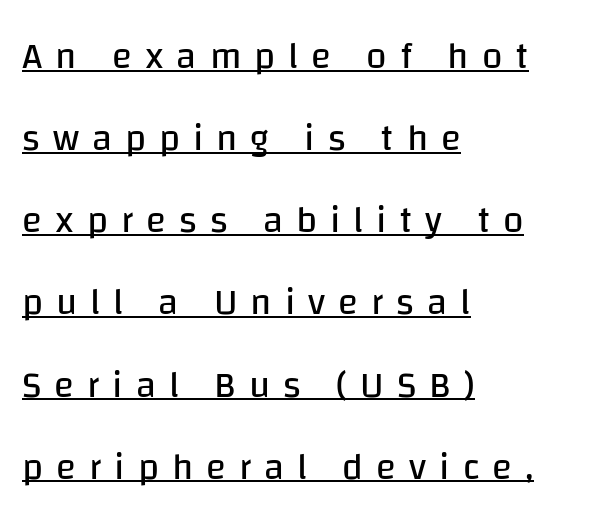
The image shows 37 px regular-weight sans-serif type, upright; set left-aligned, loose line spacing (2.22x), unusually wide letter spacing (+0.35 em), underlined; low stroke contrast and a large x-height.
